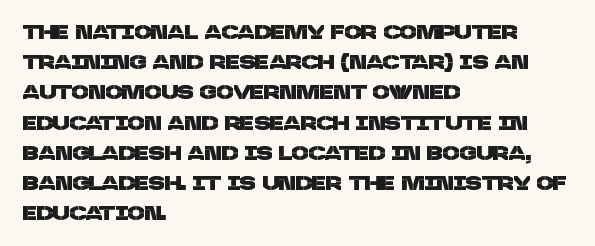
A student would call this left alignment; a typographer would say flush left, rag right. Evenly set lines give the paragraph a standard silhouette. Letters rest on an invisible, unmarked baseline. Between one letter and the next there's only the usual sliver of space.
